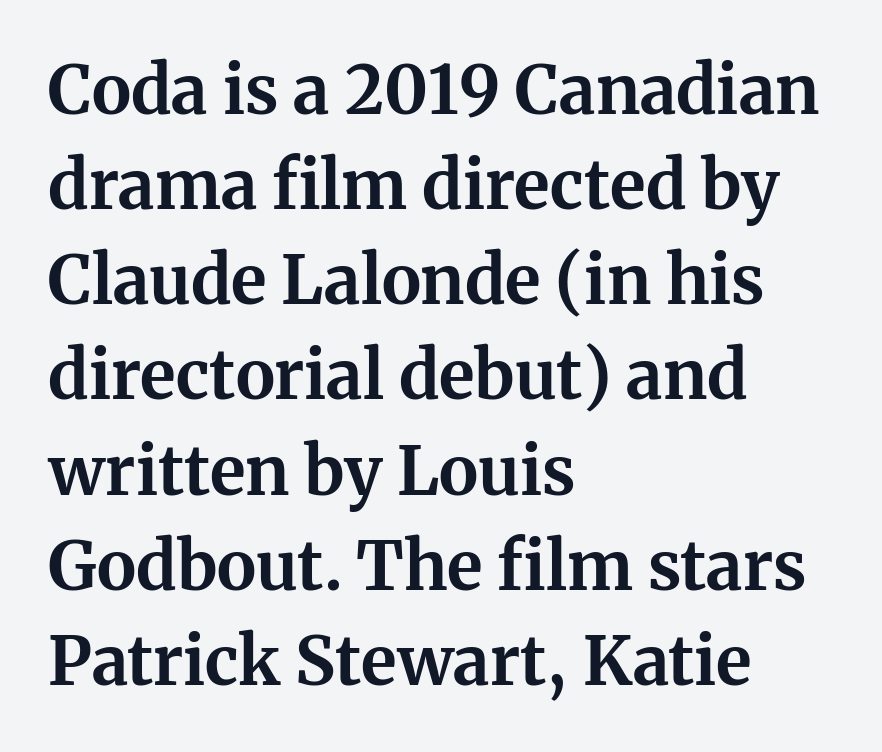
The image shows 67 px bold serif type, upright; set left-aligned, normal line spacing (1.42x), normal letter spacing, not underlined; medium stroke contrast and a medium x-height.
